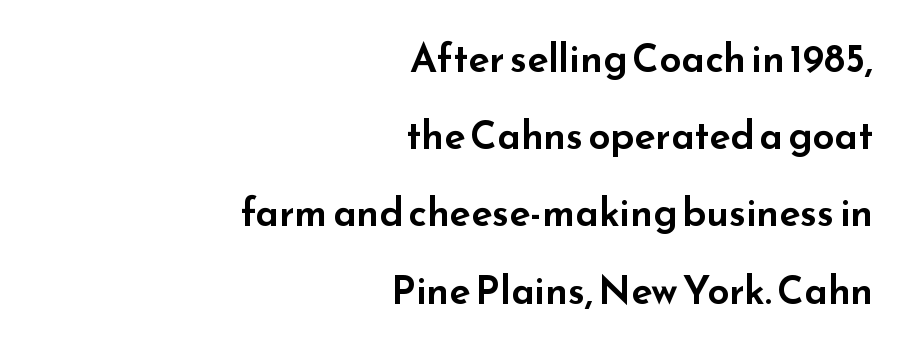
{"serif": "no", "italic": "no", "width": "wide", "stroke_contrast": "low", "x_height": "small", "monospaced": "no", "underline": "no", "align": "right", "line_spacing": "loose", "line_spacing_ratio": 1.98, "letter_spacing": "normal", "letter_spacing_em": 0.0, "glyph_px": 39}
